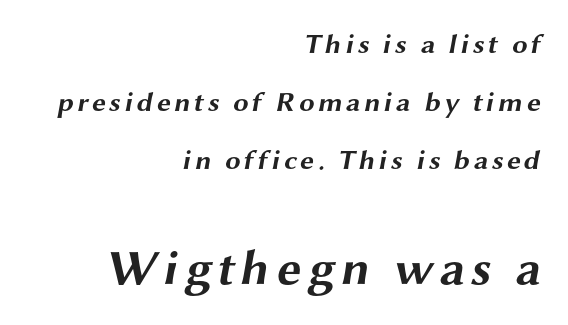
{"serif": "no", "bold": "yes", "weight": "bold", "width": "wide", "stroke_contrast": "medium", "x_height": "medium", "monospaced": "no", "underline": "no", "align": "right", "line_spacing": "loose", "line_spacing_ratio": 2.07, "larger_block": "second", "size_ratio": 1.75, "glyph_px": 49}
